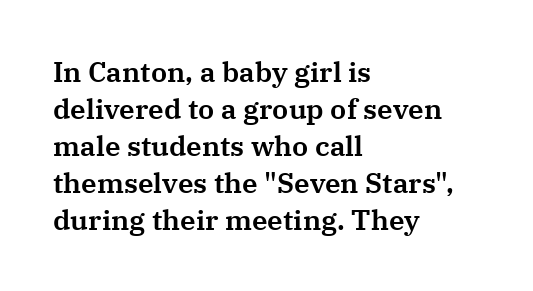
Q: Is the text italic (slanted)? A: No, it is upright.
Q: Is the typeface a serif or a sans-serif typeface? A: Serif.
Q: Is the text underlined? A: No.
Q: How is the paragraph aligned? A: Left-aligned.
Q: Is the spacing between letters normal or unusually wide? A: Normal.
Q: Is the spacing between lines tight, normal or loose? A: Normal.
Q: Width (condensed, normal, or wide)? A: Normal.
Q: Stroke contrast? A: Medium.
Q: x-height? A: Medium.
Q: Monospaced? A: No.
